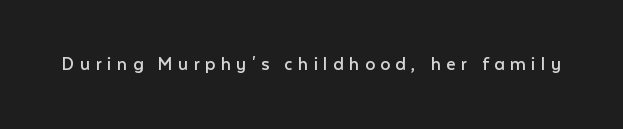
{"italic": "no", "bold": "no", "underline": "no", "letter_spacing": "wide", "letter_spacing_em": 0.27, "glyph_px": 20}
